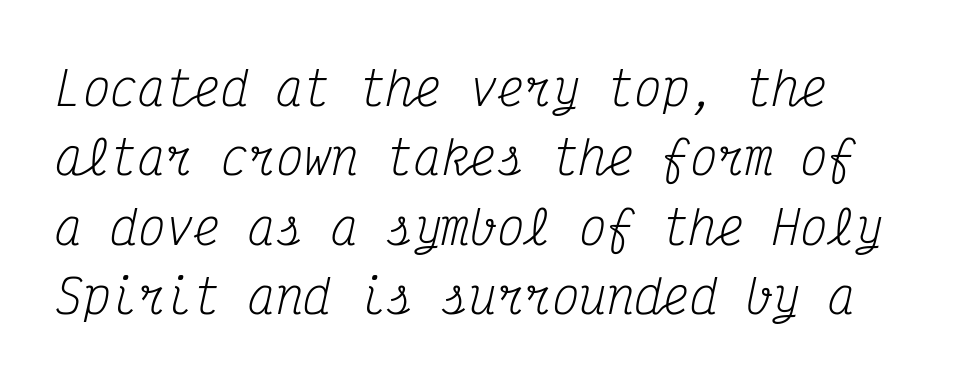
Q: Is the text bold? A: No.
Q: Is the text italic (slanted)? A: Yes, it leans right by about 12 degrees.
Q: Is the typeface a serif or a sans-serif typeface? A: Serif.
Q: Is the text underlined? A: No.
Q: Is the spacing between letters normal or unusually wide? A: Normal.
Q: Is the spacing between lines tight, normal or loose? A: Normal.
Q: Width (condensed, normal, or wide)? A: Condensed.
Q: Stroke contrast? A: Medium.
Q: x-height? A: Medium.
Q: Monospaced? A: Yes.
